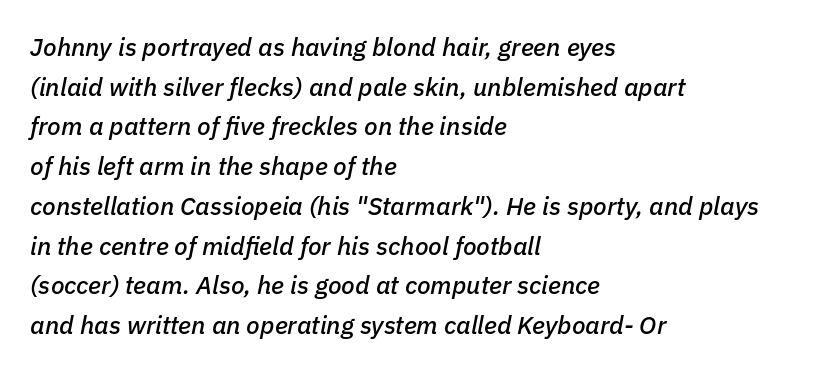
{"italic": "yes", "lean": "right", "slant_degrees": 11, "underline": "no", "align": "left", "line_spacing": "normal", "line_spacing_ratio": 1.59, "letter_spacing": "normal", "letter_spacing_em": 0.0, "glyph_px": 25}
